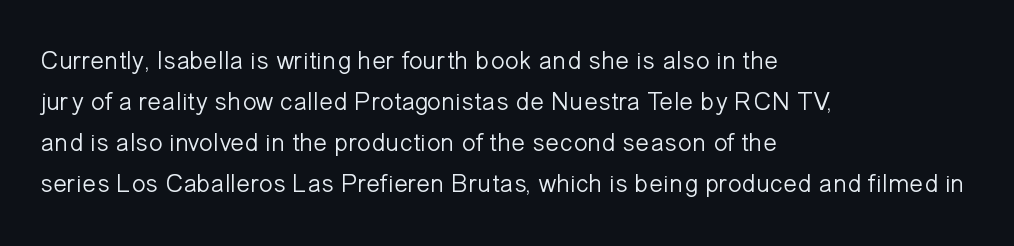
The words here are not underlined. Unbolded letterforms with no extra heft. Quick note: interline space is typical. These lines stack with their left ends in a neat column. Ordinary non-slanted type is in use. Here the glyphs are tracked normally, forming tight word shapes.
